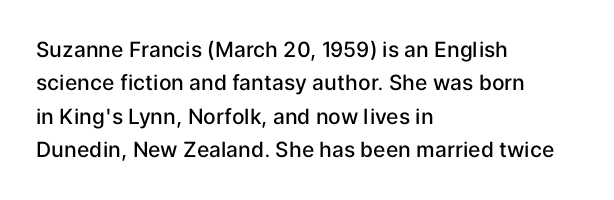
Typographic density is moderately raised because the face is semibold. Letter spacing: default. Vertically, the passage feels balanced, rows spaced as you'd expect. In terms of posture, this sample is upright. These lines stack with their left ends in a neat column.
